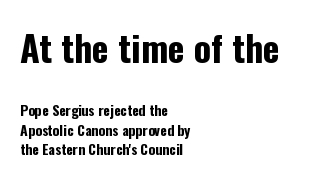
The image shows 36 px bold, condensed sans-serif type, upright; set left-aligned, normal line spacing (1.4x), normal letter spacing, not underlined; the first (top) block is 2.57x larger; low stroke contrast and a medium x-height.
